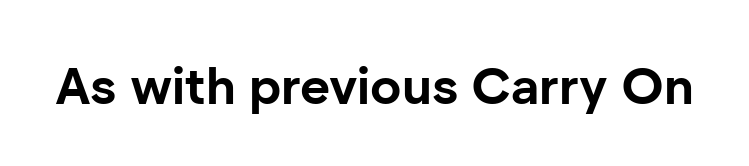
The image shows 52 px bold sans-serif type, upright; set normal letter spacing, not underlined; low stroke contrast and a medium x-height.
